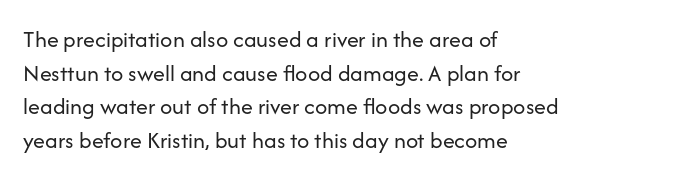
{"italic": "no", "bold": "no", "underline": "no", "align": "left", "line_spacing": "normal", "line_spacing_ratio": 1.4, "letter_spacing": "normal", "letter_spacing_em": 0.0, "glyph_px": 24}
